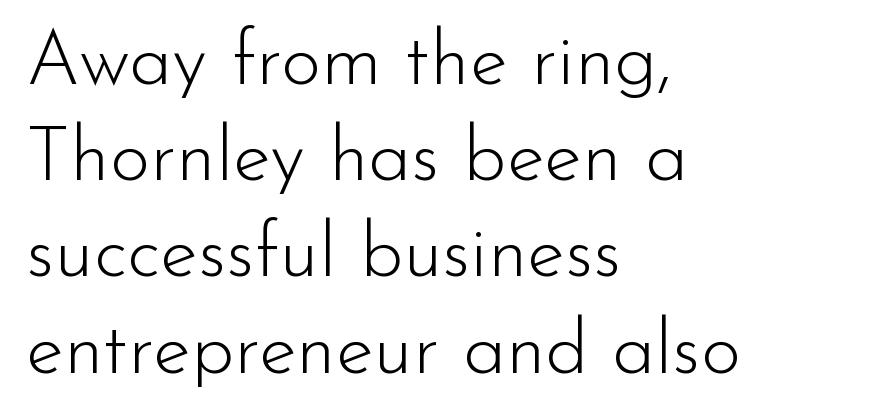
{"serif": "no", "italic": "no", "bold": "no", "weight": "light", "width": "normal", "stroke_contrast": "low", "x_height": "small", "monospaced": "no", "underline": "no", "align": "left", "line_spacing": "normal", "line_spacing_ratio": 1.25, "letter_spacing": "normal", "letter_spacing_em": 0.0, "glyph_px": 77}
